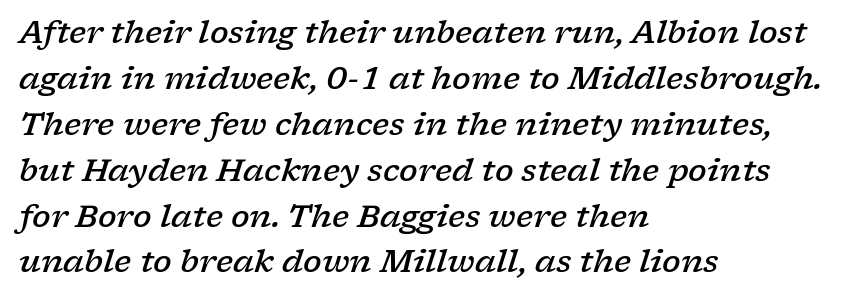
Here the designer chose a conventional face with non-uniform glyph widths. Small tapered or slab feet sit at the stroke ends, so this counts as serif. Check the space under the baseline: it is left empty. The font's italic variant was chosen for this text. The paragraph shown leans on its left margin. What weight is shown? A semibold, between regular and bold.
